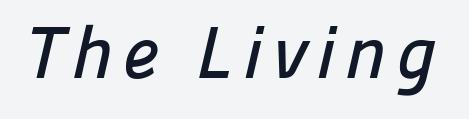
This is sans-serif lettering, the kind often seen on screens and signage. Rule under the text: the space is simply empty. This sample has the flowing, uneven cadence of proportional lettering.
